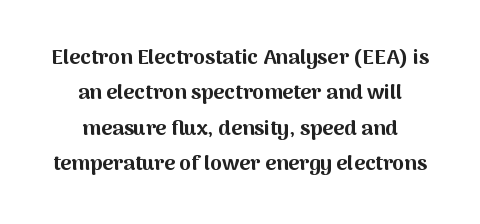
{"italic": "no", "bold": "yes", "underline": "no", "align": "center", "line_spacing": "normal", "line_spacing_ratio": 1.69, "letter_spacing": "normal", "letter_spacing_em": 0.0, "glyph_px": 21}
